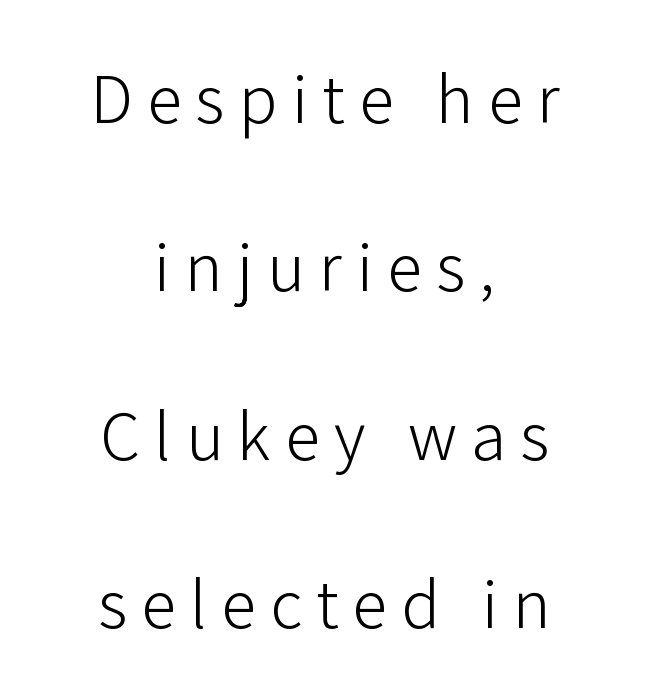
{"serif": "no", "italic": "no", "bold": "no", "weight": "light", "width": "normal", "stroke_contrast": "low", "x_height": "medium", "monospaced": "no", "underline": "no", "align": "center", "line_spacing": "loose", "line_spacing_ratio": 2.37, "letter_spacing": "wide", "letter_spacing_em": 0.2, "glyph_px": 71}
